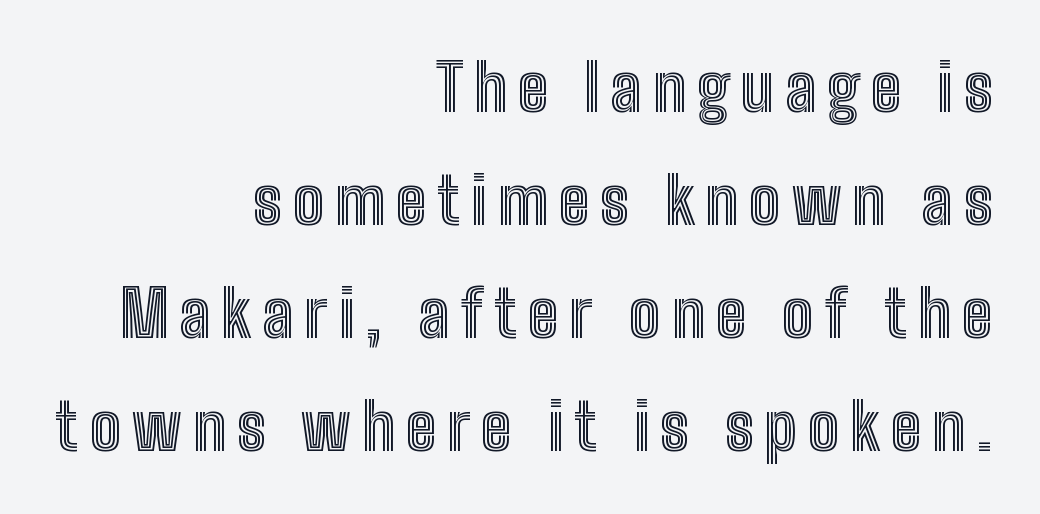
The passage shown is not underscored anywhere. No italicization has been applied; the sample stays upright. Line endings align vertically; line beginnings do not. Proportional: the letters do not fall into vertical columns.
